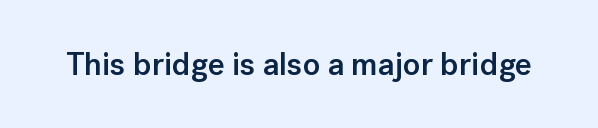
The image shows 32 px semibold sans-serif type, upright; set normal letter spacing, not underlined; low stroke contrast and a medium x-height.
